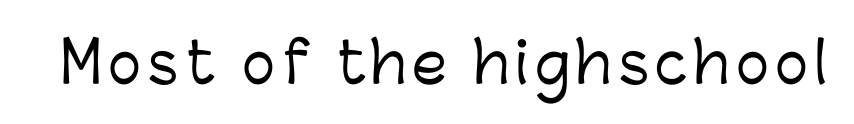
Q: Is the text italic (slanted)? A: No, it is upright.
Q: Is the typeface a serif or a sans-serif typeface? A: Sans-serif.
Q: Is the text underlined? A: No.
Q: Width (condensed, normal, or wide)? A: Normal.
Q: Stroke contrast? A: Low.
Q: x-height? A: Medium.
Q: Monospaced? A: No.
